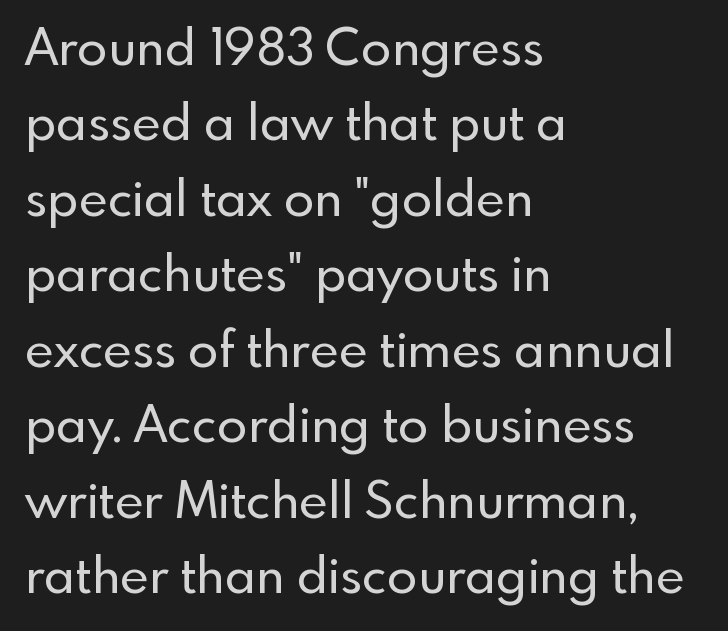
{"serif": "no", "italic": "no", "width": "normal", "x_height": "small", "monospaced": "no", "underline": "no", "align": "left", "line_spacing": "normal", "line_spacing_ratio": 1.51, "letter_spacing": "normal", "letter_spacing_em": 0.0, "glyph_px": 50}
